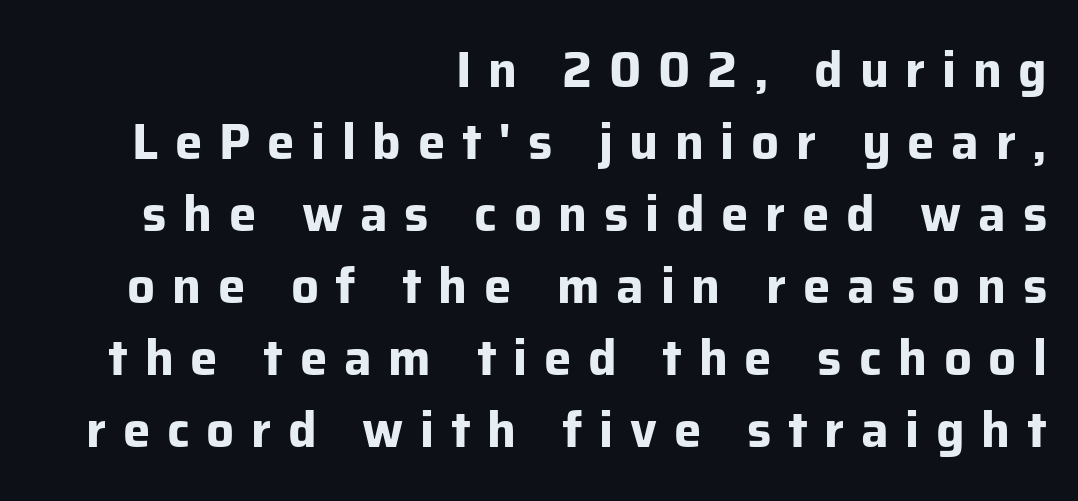
{"serif": "no", "italic": "no", "bold": "yes", "weight": "bold", "width": "normal", "stroke_contrast": "low", "x_height": "medium", "monospaced": "no", "underline": "no", "align": "right", "line_spacing": "normal", "line_spacing_ratio": 1.47, "letter_spacing": "wide", "letter_spacing_em": 0.34, "glyph_px": 49}
